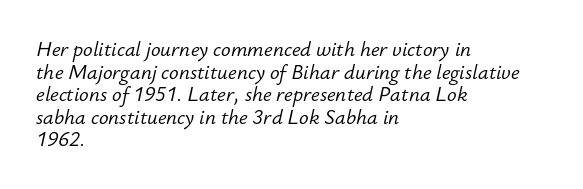
Q: Is the text bold? A: No.
Q: Is the text italic (slanted)? A: Yes, it leans right by about 12 degrees.
Q: Is the text underlined? A: No.
Q: How is the paragraph aligned? A: Left-aligned.
Q: Is the spacing between letters normal or unusually wide? A: Normal.
Q: Is the spacing between lines tight, normal or loose? A: Tight.
